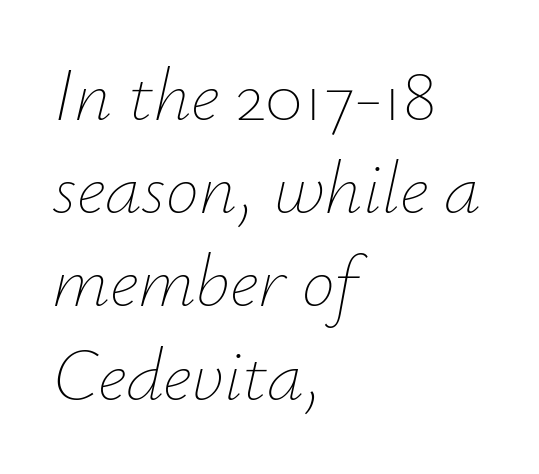
Q: Is the text bold? A: No.
Q: Is the text italic (slanted)? A: Yes, it leans right by about 12 degrees.
Q: Is the text underlined? A: No.
Q: How is the paragraph aligned? A: Left-aligned.
Q: Is the spacing between letters normal or unusually wide? A: Normal.
Q: Is the spacing between lines tight, normal or loose? A: Normal.
Q: Width (condensed, normal, or wide)? A: Normal.
Q: Stroke contrast? A: Low.
Q: x-height? A: Small.
Q: Monospaced? A: No.
